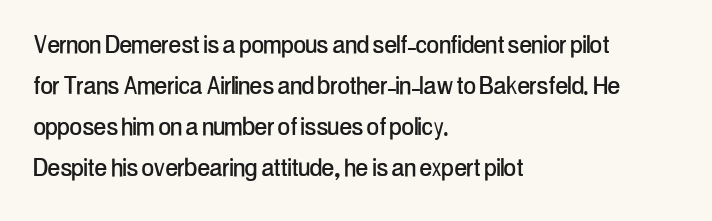
{"serif": "no", "italic": "no", "width": "condensed", "stroke_contrast": "low", "x_height": "medium", "monospaced": "no", "underline": "no", "align": "left", "line_spacing": "normal", "line_spacing_ratio": 1.37, "letter_spacing": "normal", "letter_spacing_em": 0.0, "glyph_px": 30}
